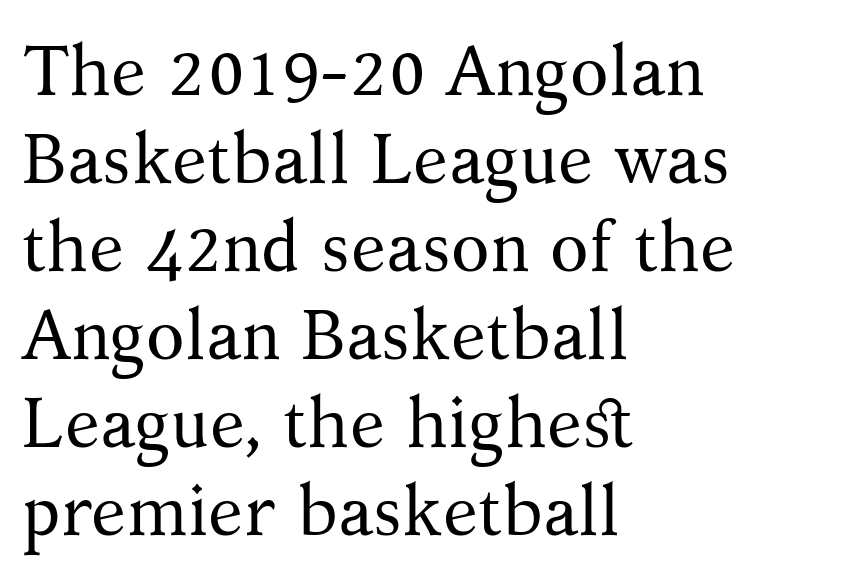
Looks like regular typesetting: each glyph gets only the width it needs. The strokes carry an ordinary text weight at most. The face used here is seriffed, in the tradition of book romans. Honestly, there is no underline to notice here at all.
